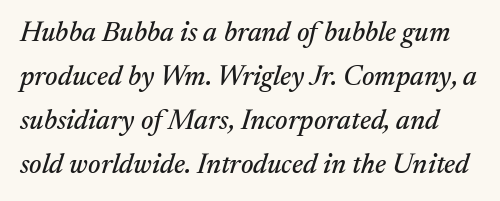
Q: Is the text italic (slanted)? A: Yes, it leans right by about 17 degrees.
Q: Is the typeface a serif or a sans-serif typeface? A: Serif.
Q: Is the text underlined? A: No.
Q: Is the spacing between letters normal or unusually wide? A: Normal.
Q: Is the spacing between lines tight, normal or loose? A: Normal.
Q: Width (condensed, normal, or wide)? A: Normal.
Q: Stroke contrast? A: Medium.
Q: x-height? A: Medium.
Q: Monospaced? A: No.
